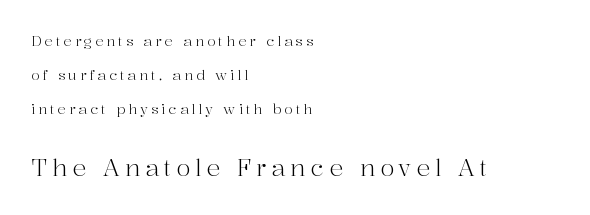
Block two is the big one; block one sits smaller above it. The glyphs are unaccompanied by any horizontal stroke below them. Casual observation: everything's shoved over to the left. A great deal of white space separates one row of letters from the next.
